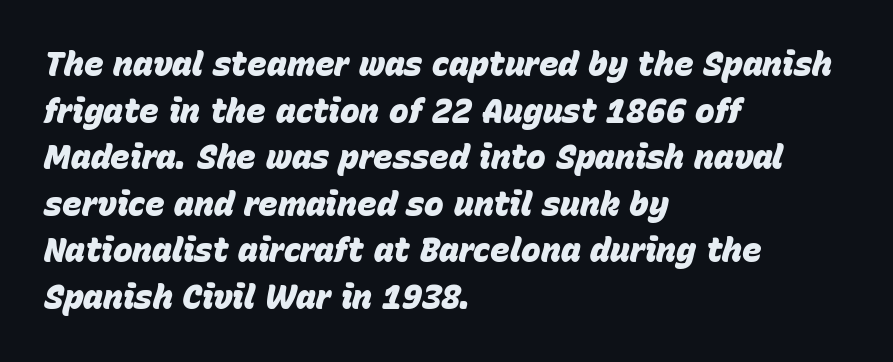
{"italic": "yes", "lean": "right", "slant_degrees": 15, "bold": "yes", "weight": "heavy", "width": "normal", "stroke_contrast": "low", "x_height": "large", "monospaced": "no", "underline": "no", "align": "left", "line_spacing": "normal", "line_spacing_ratio": 1.41, "letter_spacing": "normal", "letter_spacing_em": 0.0, "glyph_px": 33}
